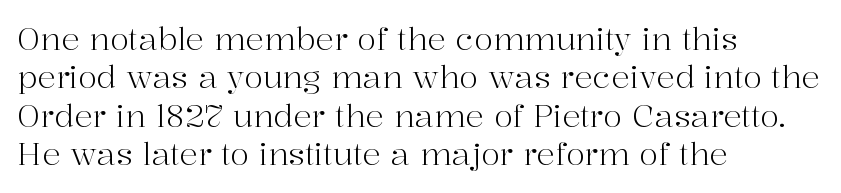
Quick note: underline off. Think standard paragraph weight, or any step lighter than that. What stands out about the letter spacing? Nothing — it is the standard amount. Observe the serifs anchoring each vertical stroke in this sample.
